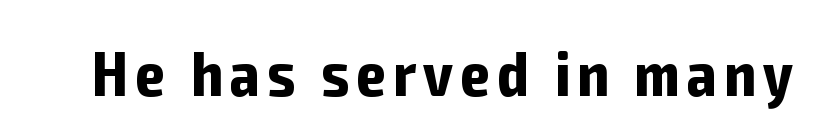
{"serif": "no", "italic": "no", "bold": "yes", "weight": "bold", "width": "condensed", "stroke_contrast": "low", "x_height": "medium", "monospaced": "no", "underline": "no", "glyph_px": 63}
